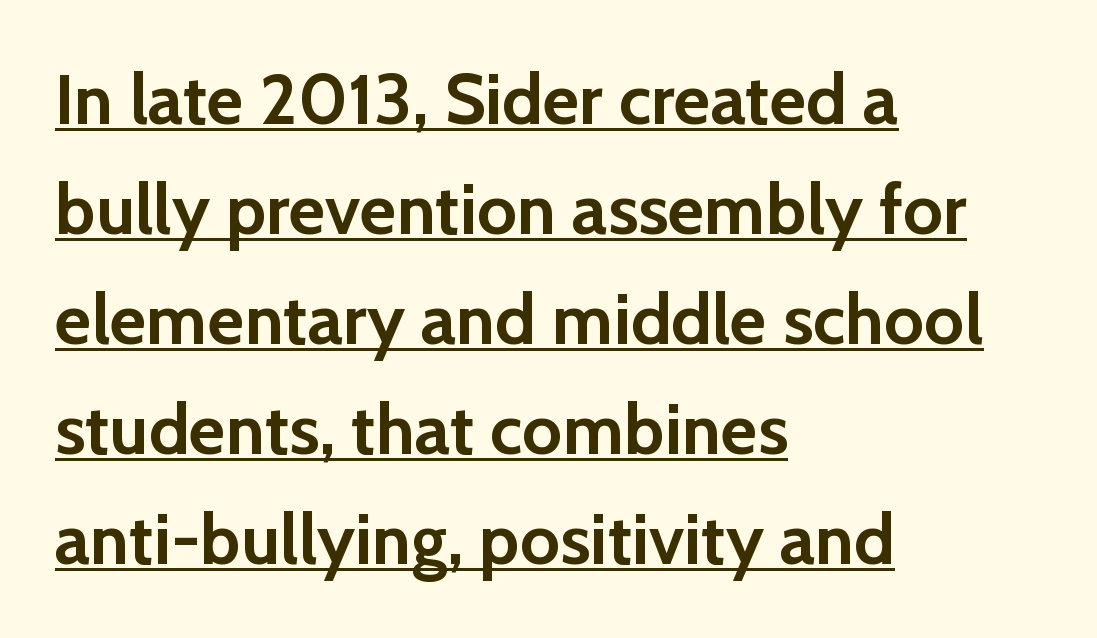
Q: Is the text bold? A: Yes.
Q: Is the text italic (slanted)? A: No, it is upright.
Q: Is the typeface a serif or a sans-serif typeface? A: Sans-serif.
Q: Is the text underlined? A: Yes.
Q: How is the paragraph aligned? A: Left-aligned.
Q: Is the spacing between letters normal or unusually wide? A: Normal.
Q: Is the spacing between lines tight, normal or loose? A: Normal.
Q: Width (condensed, normal, or wide)? A: Normal.
Q: Stroke contrast? A: Low.
Q: x-height? A: Medium.
Q: Monospaced? A: No.
